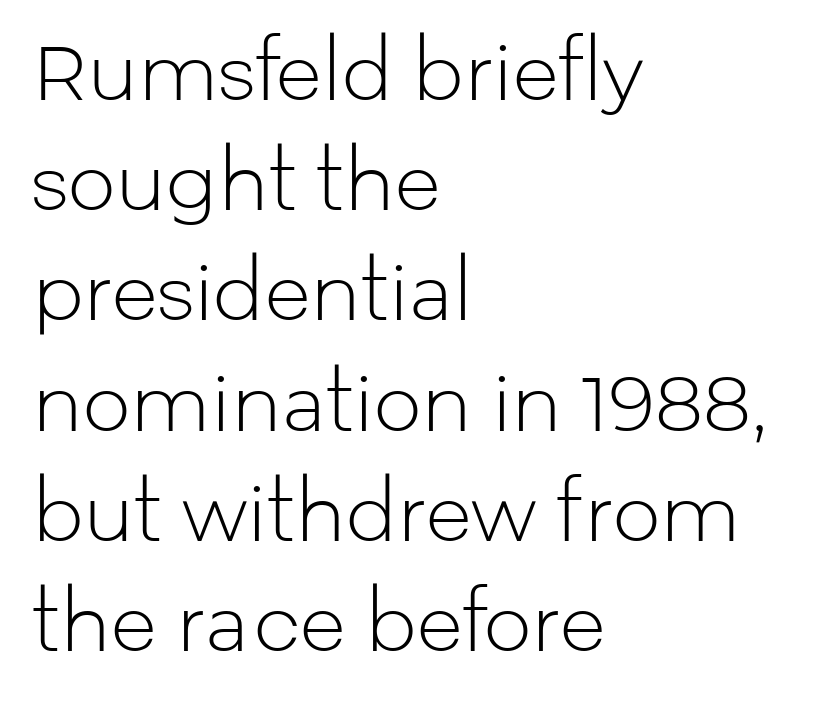
{"serif": "no", "italic": "no", "bold": "no", "weight": "light", "width": "normal", "stroke_contrast": "low", "x_height": "medium", "monospaced": "no", "underline": "no", "align": "left", "line_spacing": "normal", "line_spacing_ratio": 1.45, "letter_spacing": "normal", "letter_spacing_em": 0.0, "glyph_px": 76}
